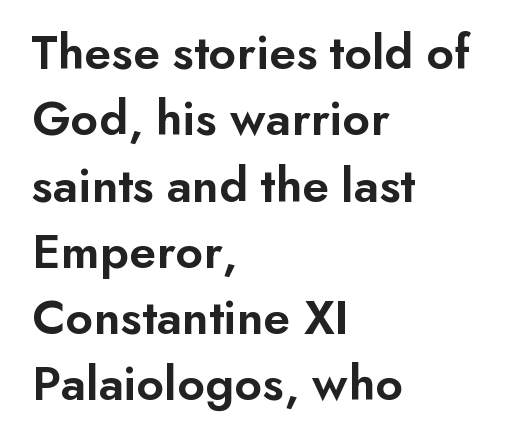
Q: Is the text bold? A: Semi-bold.
Q: Is the text italic (slanted)? A: No, it is upright.
Q: Is the typeface a serif or a sans-serif typeface? A: Sans-serif.
Q: Is the text underlined? A: No.
Q: How is the paragraph aligned? A: Left-aligned.
Q: Is the spacing between letters normal or unusually wide? A: Normal.
Q: Is the spacing between lines tight, normal or loose? A: Normal.
Q: Width (condensed, normal, or wide)? A: Normal.
Q: Stroke contrast? A: Low.
Q: x-height? A: Small.
Q: Monospaced? A: No.
